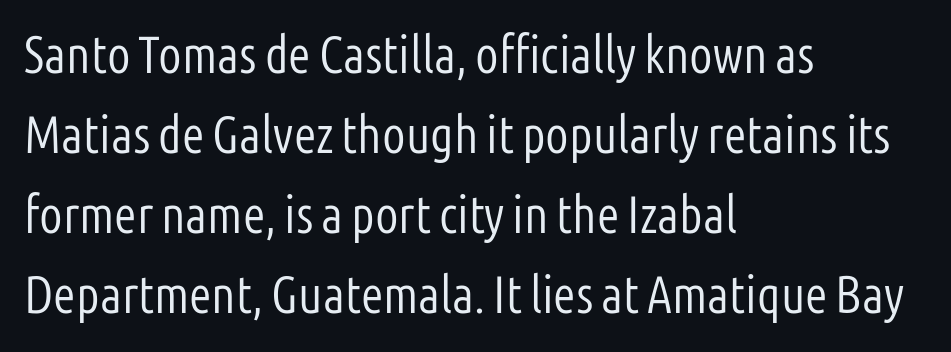
Q: Is the text bold? A: No.
Q: Is the text italic (slanted)? A: No, it is upright.
Q: Is the typeface a serif or a sans-serif typeface? A: Sans-serif.
Q: Is the text underlined? A: No.
Q: How is the paragraph aligned? A: Left-aligned.
Q: Is the spacing between letters normal or unusually wide? A: Normal.
Q: Is the spacing between lines tight, normal or loose? A: Normal.
Q: Width (condensed, normal, or wide)? A: Condensed.
Q: Stroke contrast? A: Low.
Q: x-height? A: Medium.
Q: Monospaced? A: No.
